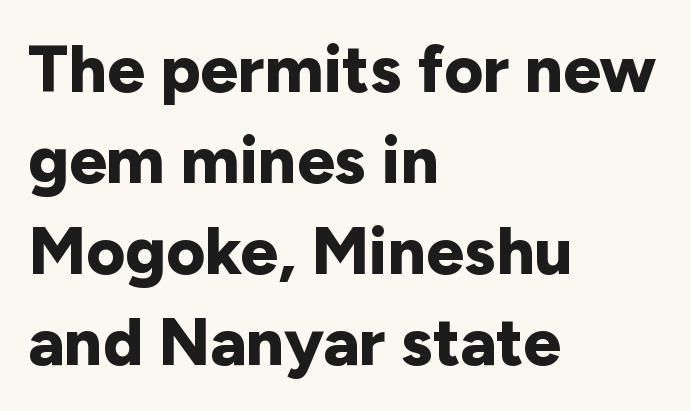
Q: Is the text bold? A: Yes.
Q: Is the text italic (slanted)? A: No, it is upright.
Q: Is the typeface a serif or a sans-serif typeface? A: Sans-serif.
Q: Is the text underlined? A: No.
Q: How is the paragraph aligned? A: Left-aligned.
Q: Is the spacing between letters normal or unusually wide? A: Normal.
Q: Is the spacing between lines tight, normal or loose? A: Normal.
Q: Width (condensed, normal, or wide)? A: Normal.
Q: Stroke contrast? A: Low.
Q: x-height? A: Medium.
Q: Monospaced? A: No.
